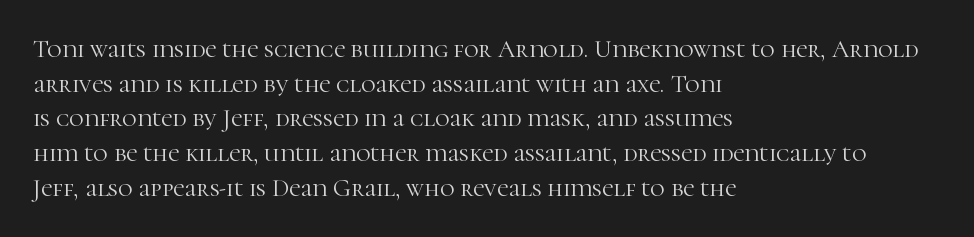
{"italic": "no", "bold": "no", "underline": "no", "align": "left", "line_spacing": "normal", "line_spacing_ratio": 1.39, "letter_spacing": "normal", "letter_spacing_em": 0.0, "glyph_px": 25}
